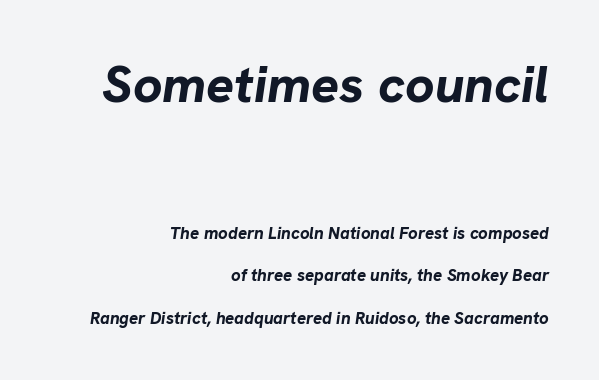
Italic: yes, the glyphs are oblique. Casual observation: everything's shoved over to the right. The letters advance in unequal steps, a hallmark of proportional type. The string is rendered with underlining switched off. Notice how thick the strokes are: this is what a full bold looks like.
